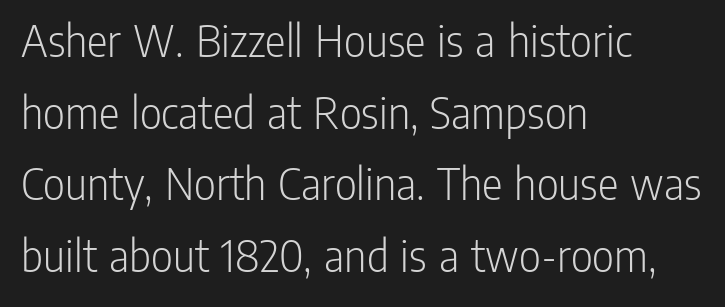
The image shows 48 px light, condensed sans-serif type, upright; set left-aligned, normal line spacing (1.49x), normal letter spacing, not underlined; low stroke contrast and a medium x-height.
